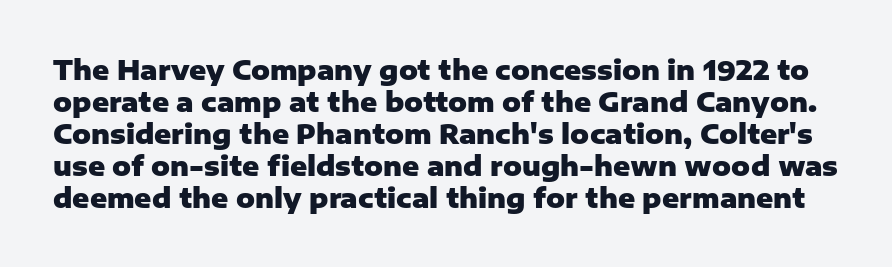
Q: Is the text bold? A: Yes.
Q: Is the text italic (slanted)? A: No, it is upright.
Q: Is the text underlined? A: No.
Q: Is the spacing between letters normal or unusually wide? A: Normal.
